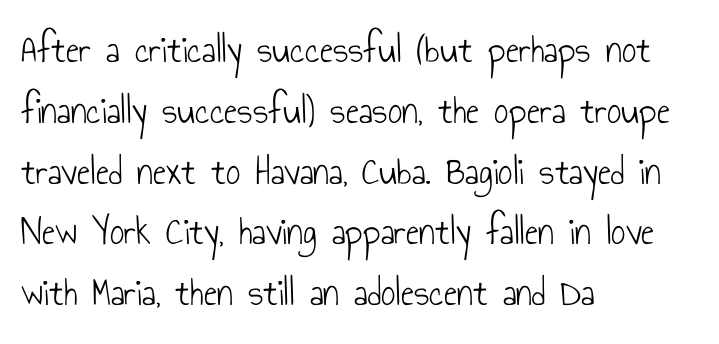
The image shows 40 px light, condensed sans-serif type, upright; set left-aligned, normal line spacing (1.52x), normal letter spacing, not underlined; low stroke contrast and a small x-height.
